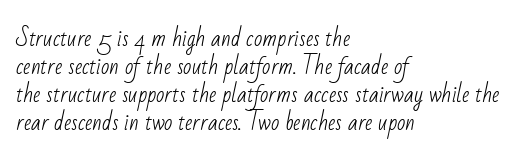
Q: Is the text bold? A: No.
Q: Is the text underlined? A: No.
Q: How is the paragraph aligned? A: Left-aligned.
Q: Is the spacing between letters normal or unusually wide? A: Normal.
Q: Is the spacing between lines tight, normal or loose? A: Normal.
